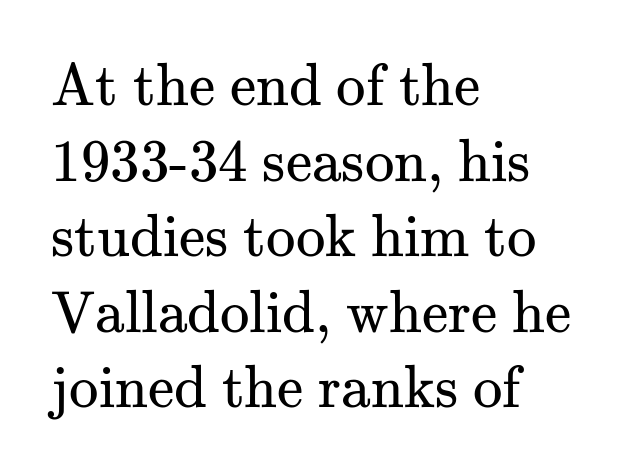
The image shows 59 px regular-weight serif type, upright; set left-aligned, normal line spacing (1.28x), normal letter spacing, not underlined; medium stroke contrast and a small x-height.
